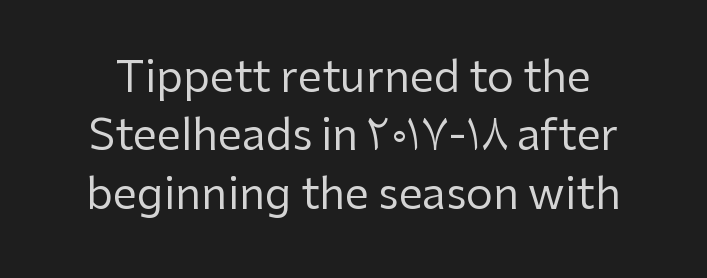
{"serif": "no", "italic": "no", "bold": "no", "weight": "regular", "width": "normal", "stroke_contrast": "low", "x_height": "medium", "monospaced": "no", "underline": "no", "align": "center", "line_spacing": "normal", "line_spacing_ratio": 1.36, "letter_spacing": "normal", "letter_spacing_em": 0.0, "glyph_px": 43}
